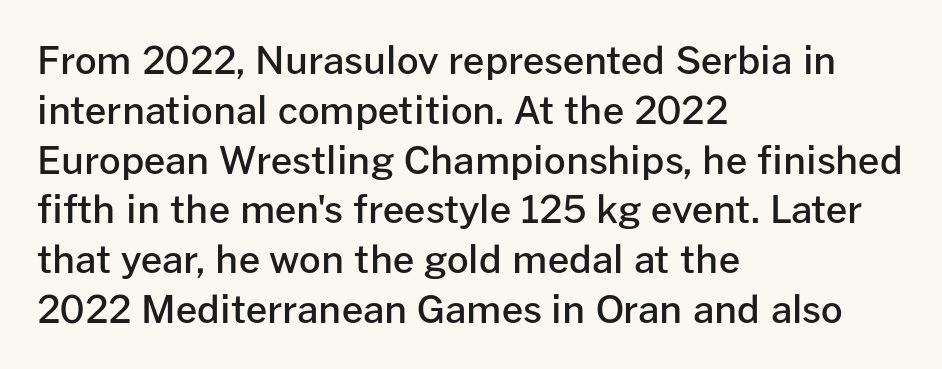
The image shows 38 px semibold sans-serif type, upright; set left-aligned, normal line spacing (1.31x), normal letter spacing, not underlined; low stroke contrast and a medium x-height.
